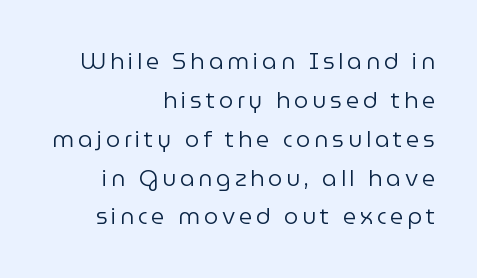
Q: Is the text bold? A: No.
Q: Is the text italic (slanted)? A: No, it is upright.
Q: Is the text underlined? A: No.
Q: How is the paragraph aligned? A: Right-aligned.
Q: Is the spacing between lines tight, normal or loose? A: Normal.
